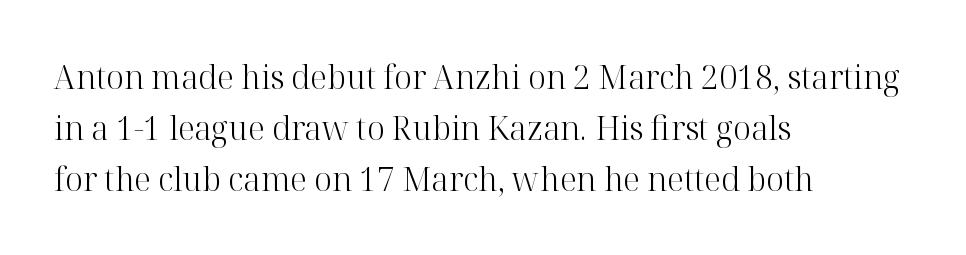
{"serif": "yes", "italic": "no", "bold": "no", "weight": "light", "width": "normal", "stroke_contrast": "high", "x_height": "medium", "monospaced": "no", "underline": "no", "align": "left", "line_spacing": "normal", "line_spacing_ratio": 1.59, "letter_spacing": "normal", "letter_spacing_em": 0.0, "glyph_px": 32}
